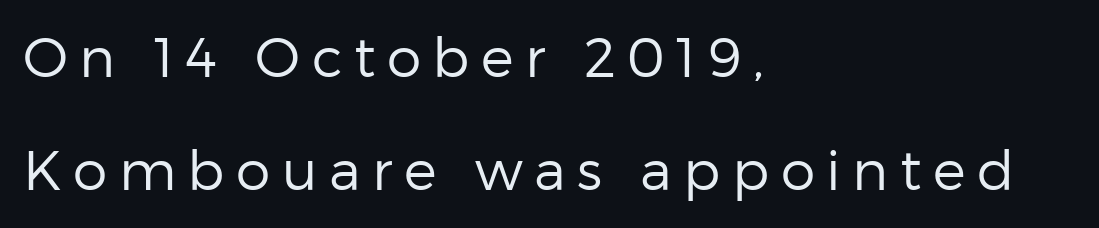
The image shows 55 px regular-weight sans-serif type, upright; set left-aligned, loose line spacing (2.06x), unusually wide letter spacing (+0.21 em), not underlined; low stroke contrast and a medium x-height.
